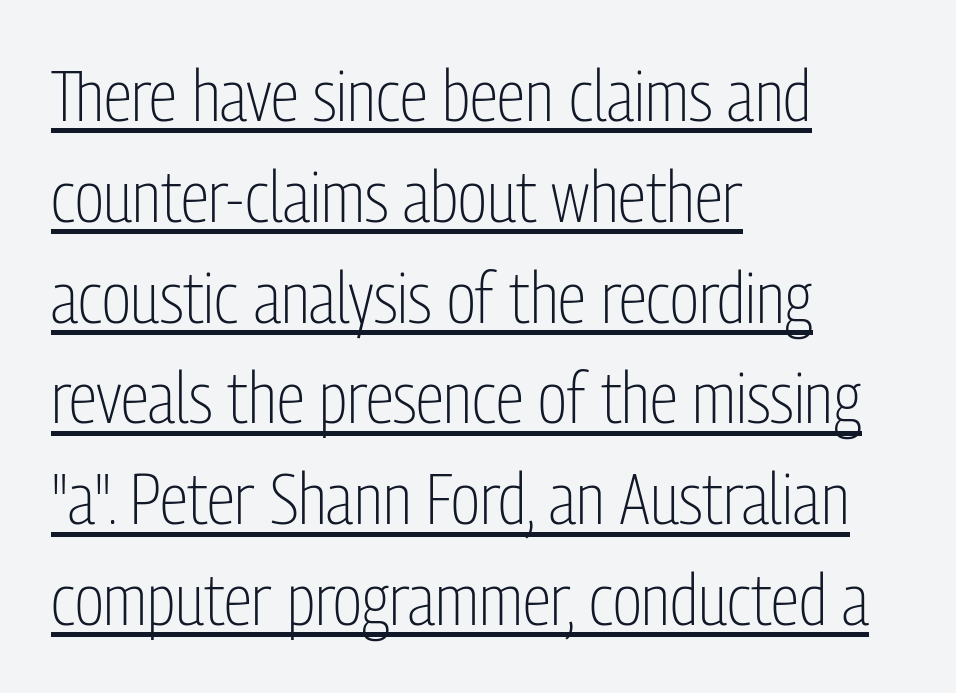
{"serif": "no", "italic": "no", "bold": "no", "weight": "light", "width": "condensed", "stroke_contrast": "low", "x_height": "medium", "monospaced": "no", "underline": "yes", "align": "left", "line_spacing": "normal", "line_spacing_ratio": 1.4, "letter_spacing": "normal", "letter_spacing_em": 0.0, "glyph_px": 72}
